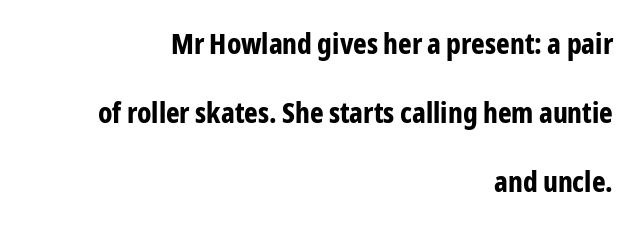
The image shows 29 px bold, condensed sans-serif type, upright; set right-aligned, loose line spacing (2.38x), normal letter spacing, not underlined; low stroke contrast and a medium x-height.
